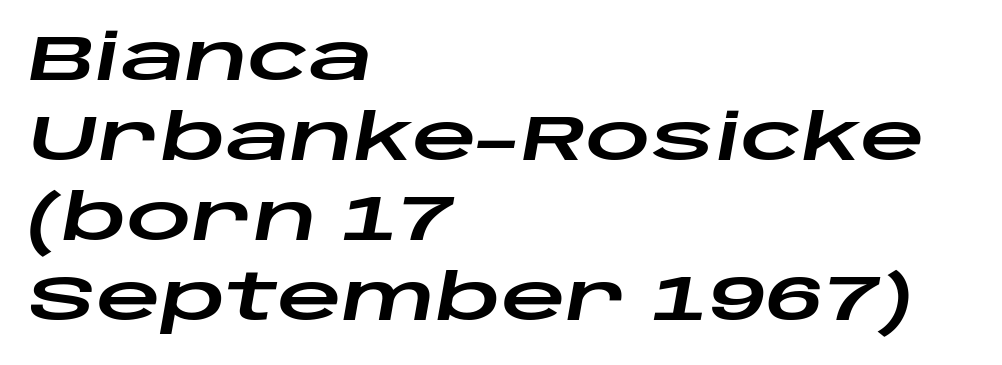
The image shows 64 px wide type, italic (leaning right); set left-aligned, normal line spacing (1.25x), normal letter spacing, not underlined; low stroke contrast and a large x-height.
